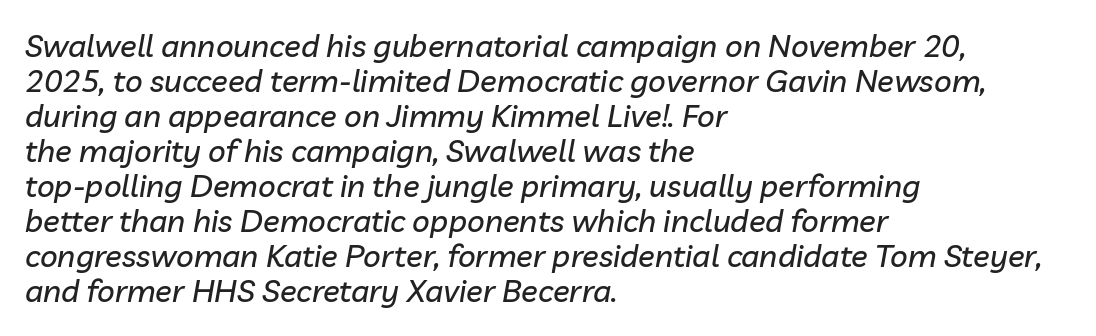
Tall strokes in this sample are angled rather than plumb. Character widths vary here, with narrow letters taking less room than wide ones. Left-aligned paragraph, ragged on the right. Rule under the text: the space is simply empty.
